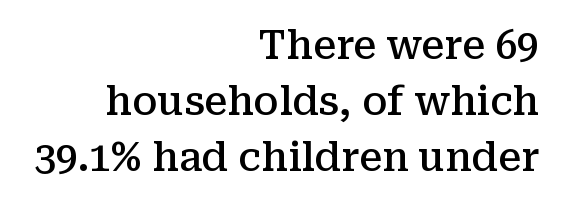
Here the designer chose a conventional face with non-uniform glyph widths. Compared with an ordinary text face, these strokes are moderately heavier — a semibold. Underlining? Definitely not there. The lines in this sample share a right terminus and differ only in where they begin. Observe the ordinary spacing: letters are neighbours, not strangers. Posture: upright roman.
